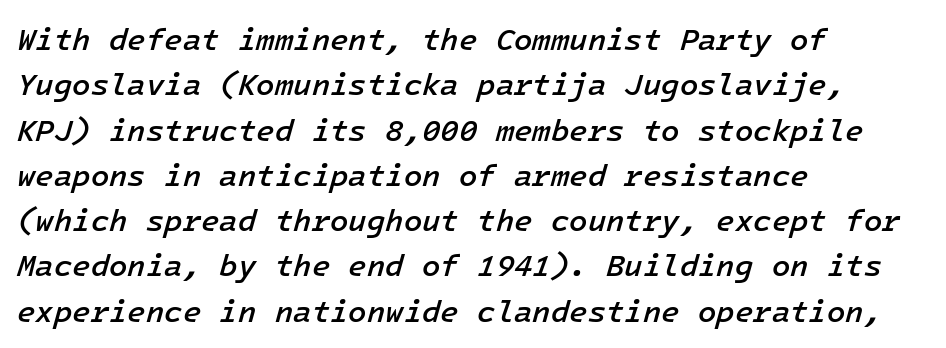
This rendering uses left alignment, leaving the right contour irregular. This is moderately heavy type, rendered in semibold. Default kerning and tracking; the words read as compact shapes. This sample uses an oblique cut, with every glyph tilted off the vertical. The gap between lines stays unmarked.
